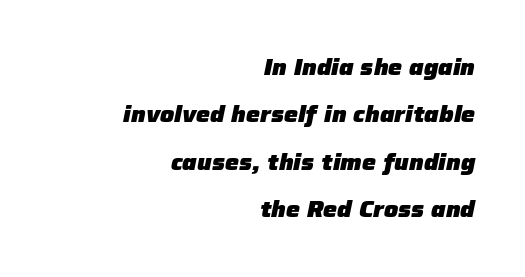
The image shows 22 px bold type, italic (leaning right); set right-aligned, loose line spacing (2.15x), normal letter spacing, not underlined.
